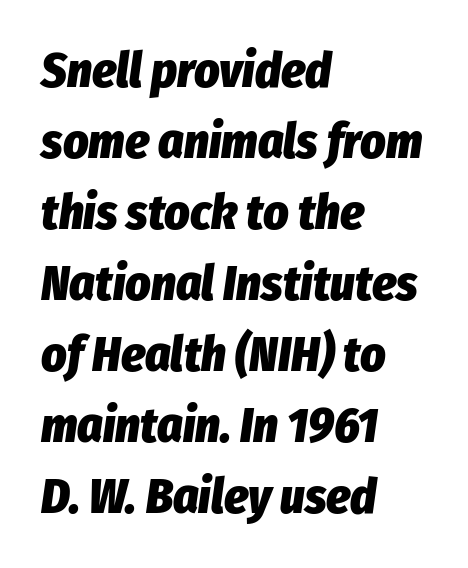
The image shows 49 px heavy, condensed type, italic (leaning right); set left-aligned, normal line spacing (1.45x), normal letter spacing, not underlined; low stroke contrast and a medium x-height.
